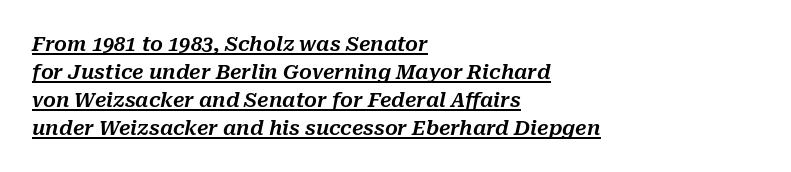
An italicized treatment has been applied to the whole sample. Students, note that the glyphs here touch the page at normal intervals. The paragraph has a hard left edge and a soft right edge. Glance below the letters and you will spot a drawn line.
